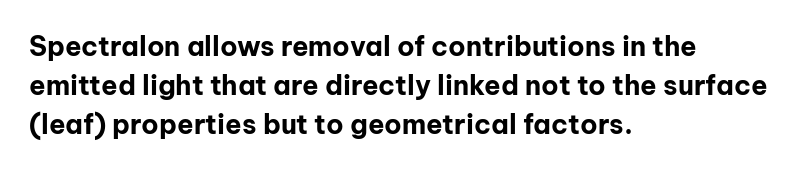
Q: Is the text bold? A: Yes.
Q: Is the text italic (slanted)? A: No, it is upright.
Q: Is the text underlined? A: No.
Q: How is the paragraph aligned? A: Left-aligned.
Q: Is the spacing between letters normal or unusually wide? A: Normal.
Q: Is the spacing between lines tight, normal or loose? A: Normal.
